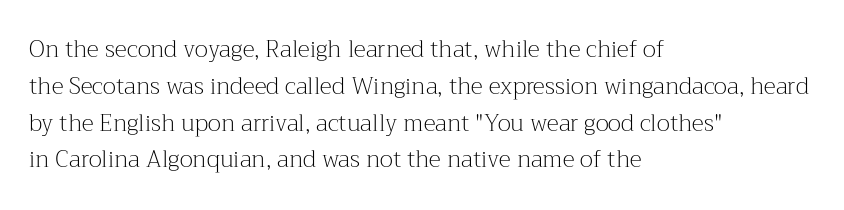
{"italic": "no", "bold": "no", "underline": "no", "align": "left", "line_spacing": "normal", "line_spacing_ratio": 1.6, "letter_spacing": "normal", "letter_spacing_em": 0.0, "glyph_px": 23}
